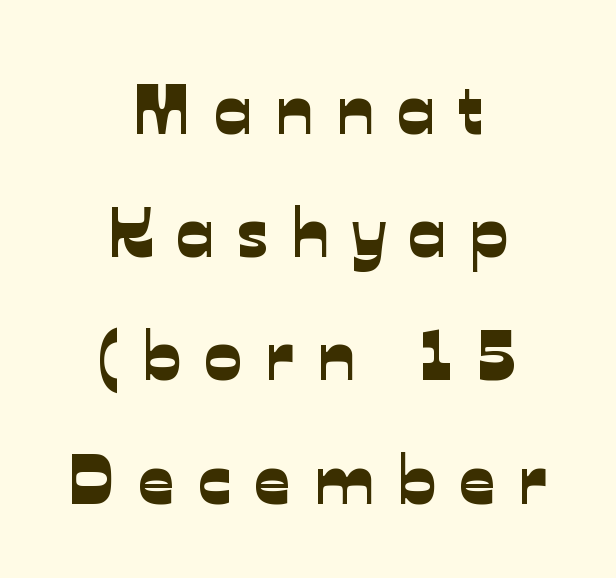
Q: Is the typeface a serif or a sans-serif typeface? A: Sans-serif.
Q: Is the text underlined? A: No.
Q: How is the paragraph aligned? A: Centered.
Q: Is the spacing between letters normal or unusually wide? A: Unusually wide.
Q: Width (condensed, normal, or wide)? A: Normal.
Q: Stroke contrast? A: Low.
Q: x-height? A: Medium.
Q: Monospaced? A: No.
